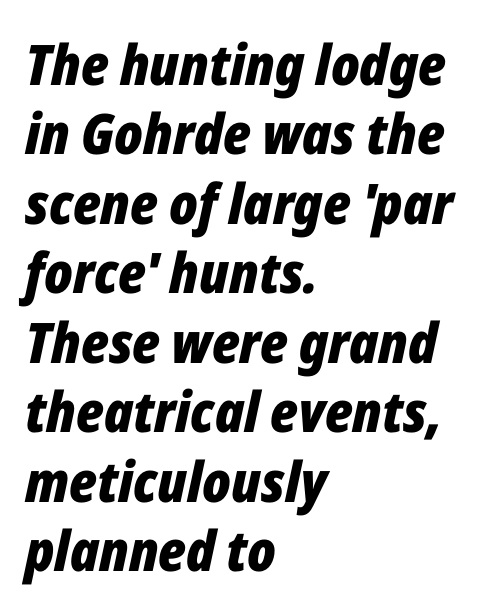
Q: Is the text bold? A: Yes.
Q: Is the text italic (slanted)? A: Yes, it leans right by about 12 degrees.
Q: Is the text underlined? A: No.
Q: How is the paragraph aligned? A: Left-aligned.
Q: Is the spacing between letters normal or unusually wide? A: Normal.
Q: Width (condensed, normal, or wide)? A: Condensed.
Q: Stroke contrast? A: Low.
Q: x-height? A: Medium.
Q: Monospaced? A: No.
